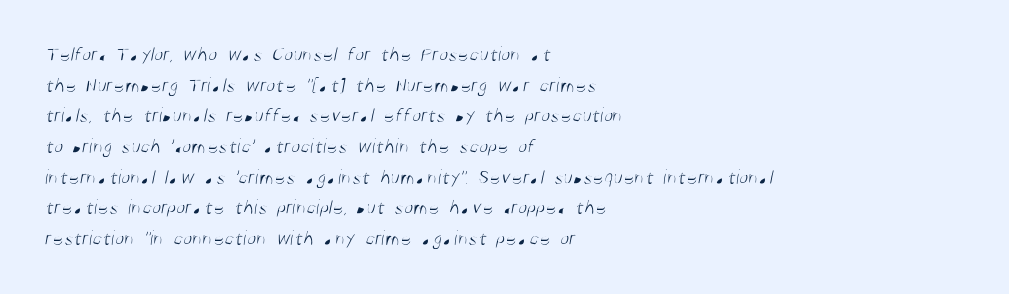
Q: Is the text bold? A: No.
Q: Is the text underlined? A: No.
Q: How is the paragraph aligned? A: Left-aligned.
Q: Is the spacing between letters normal or unusually wide? A: Normal.
Q: Is the spacing between lines tight, normal or loose? A: Normal.
